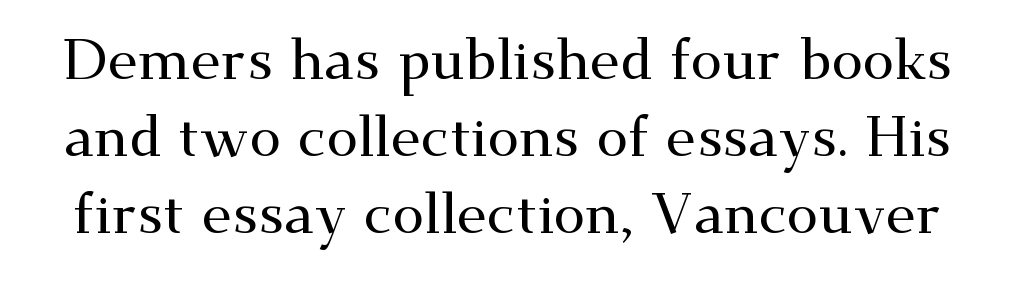
The image shows 57 px wide serif type, upright; set normal line spacing (1.35x), normal letter spacing, not underlined; medium stroke contrast and a small x-height.
